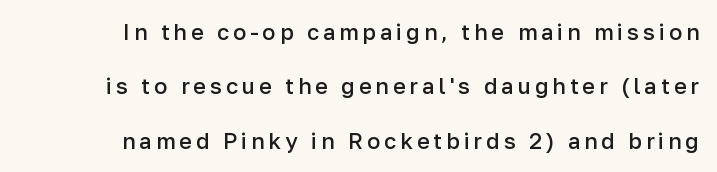
The image shows 22 px text type, upright; set right-aligned, loose line spacing (2.47x), not underlined.
